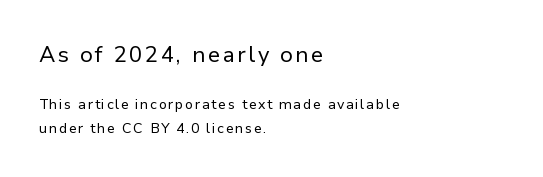
Q: Is the text bold? A: No.
Q: Is the text italic (slanted)? A: No, it is upright.
Q: Is the text underlined? A: No.
Q: How is the paragraph aligned? A: Left-aligned.
Q: Is the spacing between lines tight, normal or loose? A: Normal.
Q: Which block of text is set in a larger size, the first (top) or the second (bottom)? A: The first (top) one.
